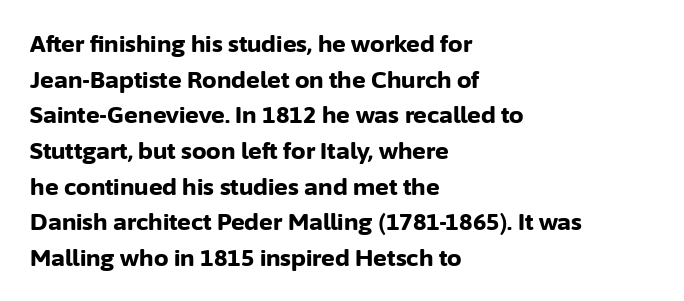
The image shows 23 px bold type, upright; set left-aligned, normal line spacing (1.55x), normal letter spacing, not underlined.
